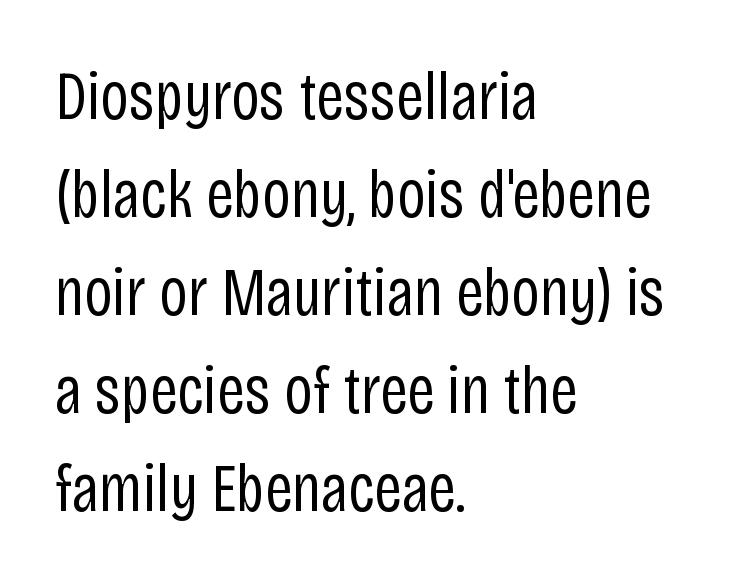
The image shows 68 px regular-weight, condensed sans-serif type, upright; set left-aligned, normal line spacing (1.44x), normal letter spacing, not underlined; low stroke contrast and a large x-height.
